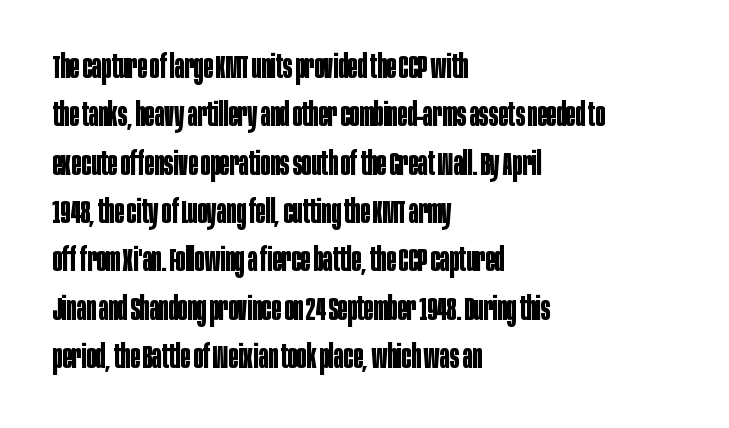
Vertical spacing — default. Each letter keeps its own natural width here, so spacing adapts to shape. Type without underlining. Look at the bottom of the vertical strokes: they stop flat, with no serifs. Weight check: bold — yes, fully. One-word summary of the alignment: left.
